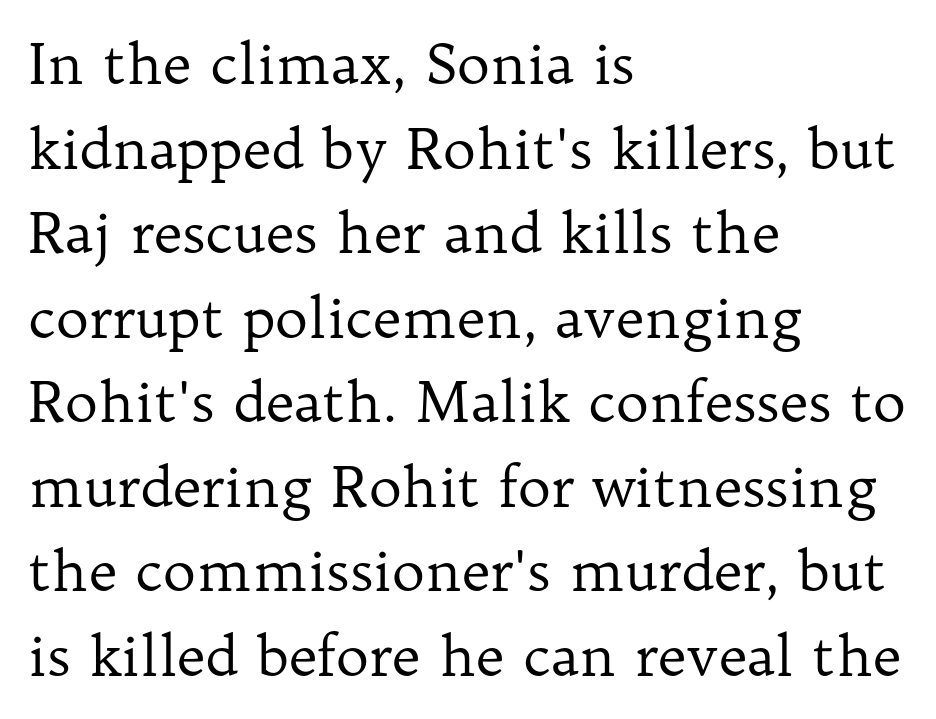
{"serif": "yes", "italic": "no", "bold": "no", "weight": "regular", "width": "normal", "stroke_contrast": "low", "x_height": "medium", "monospaced": "no", "underline": "no", "align": "left", "line_spacing": "normal", "line_spacing_ratio": 1.51, "letter_spacing": "normal", "letter_spacing_em": 0.0, "glyph_px": 56}
